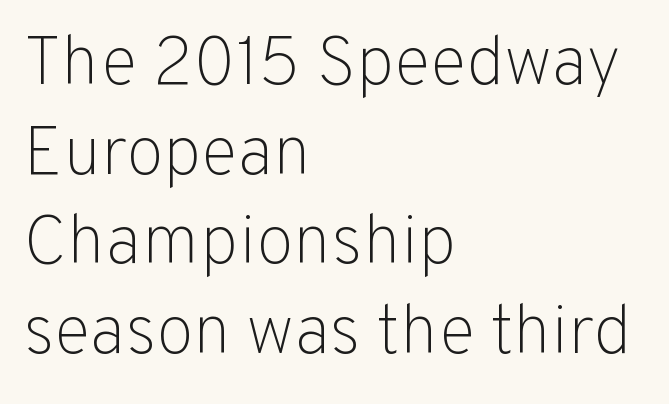
Q: Is the text bold? A: No.
Q: Is the text italic (slanted)? A: No, it is upright.
Q: Is the typeface a serif or a sans-serif typeface? A: Sans-serif.
Q: Is the text underlined? A: No.
Q: How is the paragraph aligned? A: Left-aligned.
Q: Is the spacing between letters normal or unusually wide? A: Normal.
Q: Is the spacing between lines tight, normal or loose? A: Normal.
Q: Width (condensed, normal, or wide)? A: Normal.
Q: Stroke contrast? A: Low.
Q: x-height? A: Medium.
Q: Monospaced? A: No.
